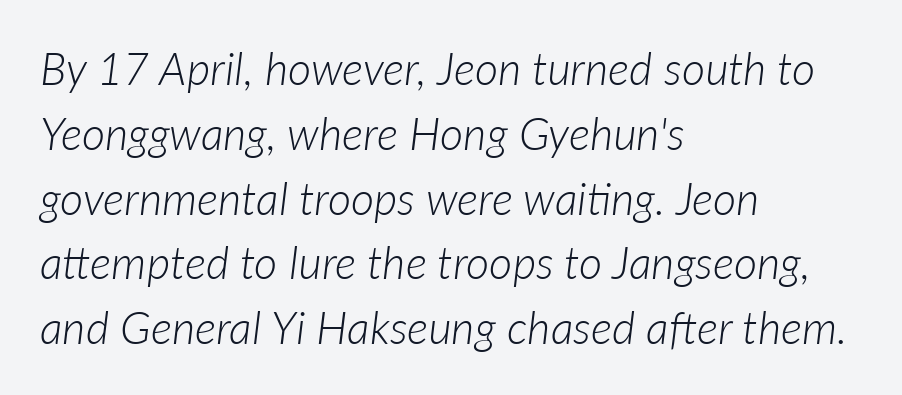
The image shows 45 px light type, italic (leaning right); set left-aligned, normal line spacing (1.44x), normal letter spacing, not underlined; low stroke contrast and a medium x-height.
